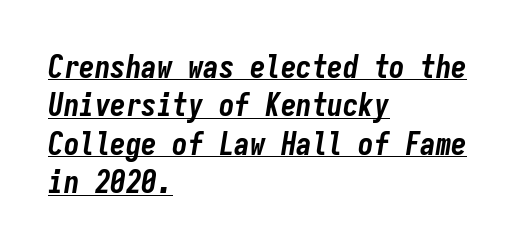
The image shows 31 px bold, condensed type, italic (leaning right), monospaced; set left-aligned, line spacing 1.24x, normal letter spacing, underlined; low stroke contrast and a medium x-height.
